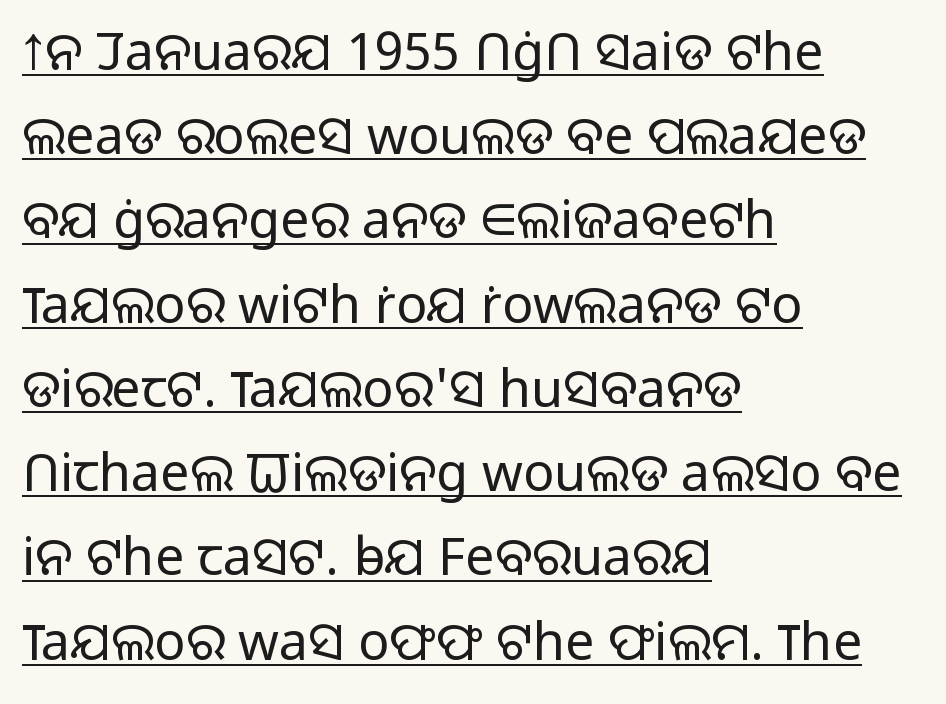
Is there much room between lines? A standard amount, neither cramped nor airy. Horizontal alignment here is leftward, the default for most running prose. Each letter's strokes conclude bluntly, with no projecting serifs. The typesetter has applied underlining to the passage shown.
